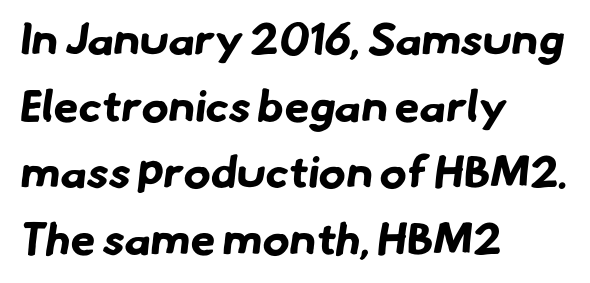
Q: Is the text bold? A: Yes.
Q: Is the typeface a serif or a sans-serif typeface? A: Sans-serif.
Q: Is the text underlined? A: No.
Q: How is the paragraph aligned? A: Left-aligned.
Q: Is the spacing between letters normal or unusually wide? A: Normal.
Q: Is the spacing between lines tight, normal or loose? A: Normal.
Q: Width (condensed, normal, or wide)? A: Normal.
Q: Stroke contrast? A: Low.
Q: x-height? A: Small.
Q: Monospaced? A: No.
